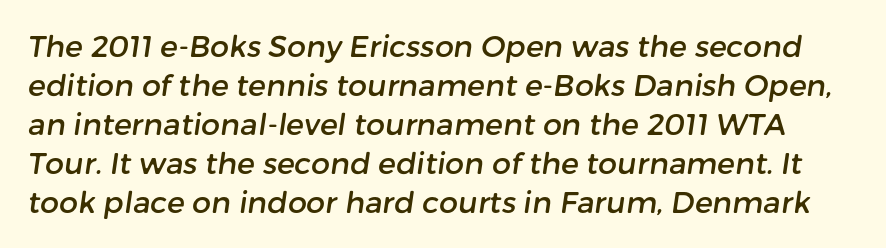
{"serif": "no", "width": "normal", "stroke_contrast": "low", "x_height": "medium", "monospaced": "no", "underline": "no", "line_spacing": "normal", "line_spacing_ratio": 1.3, "letter_spacing": "normal", "letter_spacing_em": 0.0, "glyph_px": 30}
